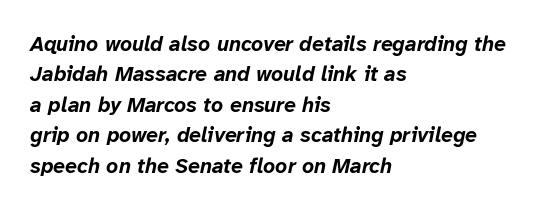
Q: Is the text bold? A: Yes.
Q: Is the text italic (slanted)? A: Yes, it leans right by about 12 degrees.
Q: Is the text underlined? A: No.
Q: How is the paragraph aligned? A: Left-aligned.
Q: Is the spacing between letters normal or unusually wide? A: Normal.
Q: Is the spacing between lines tight, normal or loose? A: Normal.
